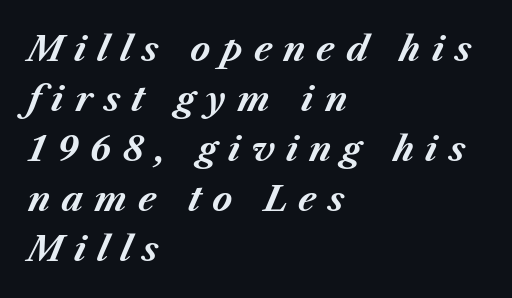
Which margin do the lines hug? The left one — the right edge is uneven. A typesetter would call this proportional, since set widths differ per character. The face used here has the dense, thick strokes of a bold. Glance below the letters and you will spot only blank space. Students, note that the glyphs here are deliberately spaced far apart.
